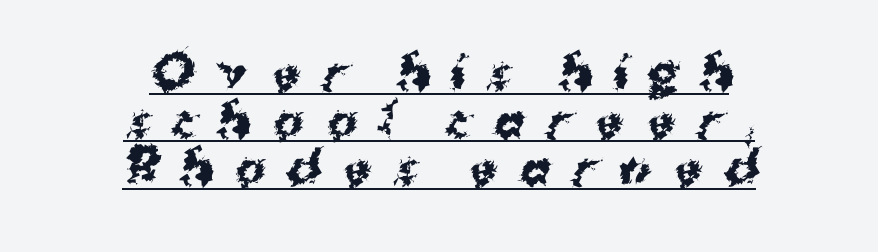
{"serif": "no", "bold": "yes", "weight": "bold", "width": "normal", "stroke_contrast": "medium", "x_height": "medium", "monospaced": "no", "underline": "yes", "align": "center", "line_spacing": "tight", "line_spacing_ratio": 1.06, "letter_spacing": "wide", "letter_spacing_em": 0.49, "glyph_px": 45}
